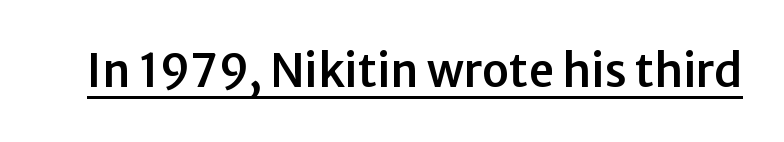
The image shows 45 px sans-serif type, upright; set normal letter spacing, underlined; low stroke contrast and a medium x-height.
